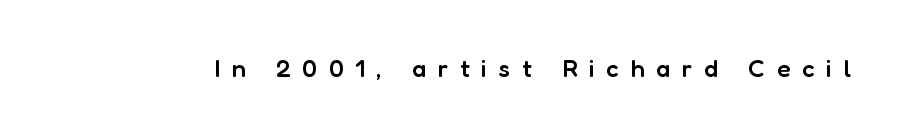
Q: Is the text bold? A: Semi-bold.
Q: Is the text italic (slanted)? A: No, it is upright.
Q: Is the text underlined? A: No.
Q: Is the spacing between letters normal or unusually wide? A: Unusually wide.
